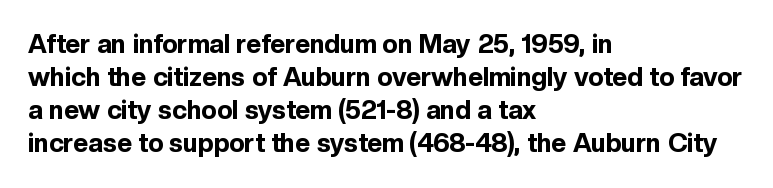
The image shows 26 px bold type, upright; set left-aligned, normal line spacing (1.27x), normal letter spacing, not underlined.
